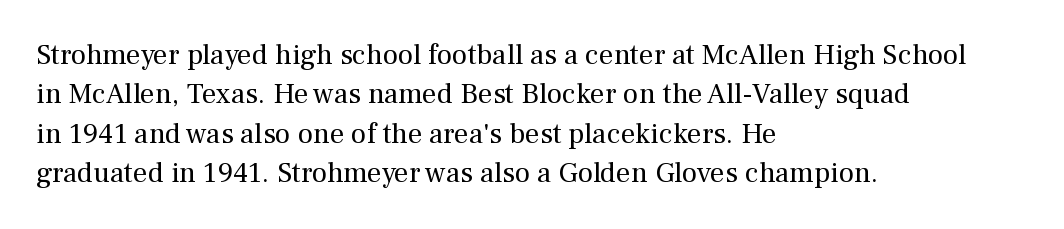
Q: Is the text bold? A: No.
Q: Is the text italic (slanted)? A: No, it is upright.
Q: Is the typeface a serif or a sans-serif typeface? A: Serif.
Q: Is the text underlined? A: No.
Q: How is the paragraph aligned? A: Left-aligned.
Q: Is the spacing between letters normal or unusually wide? A: Normal.
Q: Is the spacing between lines tight, normal or loose? A: Normal.
Q: Width (condensed, normal, or wide)? A: Normal.
Q: Stroke contrast? A: Medium.
Q: x-height? A: Medium.
Q: Monospaced? A: No.
